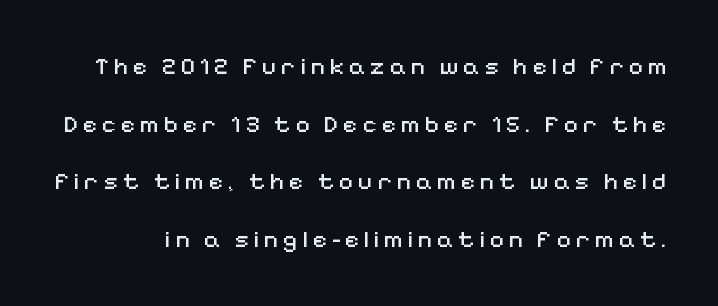
The image shows 25 px text type, upright; set loose line spacing (2.31x), not underlined.
